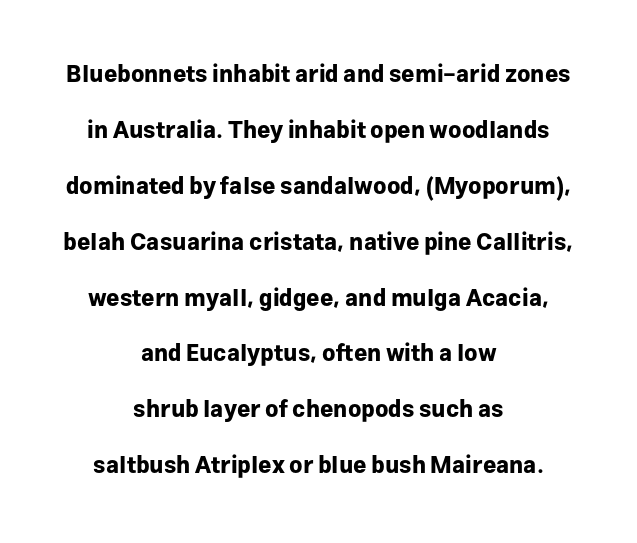
The sample has been set heavy, in full bold. Quick note: underline off. Designer's note — italics off, roman on. A centered setting, common on invitations and titles, is used for this passage. This block would shrink considerably if given ordinary leading; it's expanded now. Spacing between characters is what you'd get straight out of the box.
